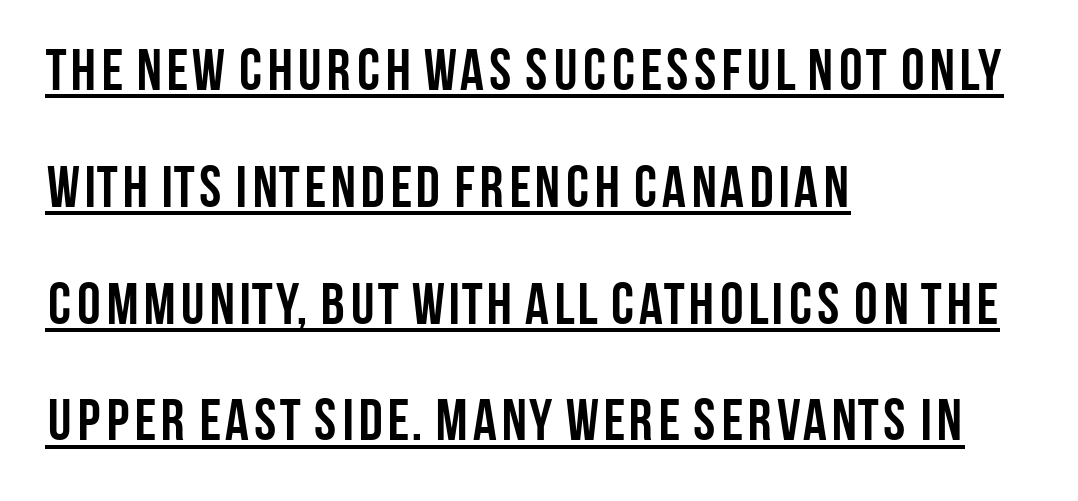
{"serif": "no", "italic": "no", "bold": "yes", "weight": "semibold", "width": "condensed", "stroke_contrast": "low", "x_height": "large", "monospaced": "no", "underline": "yes", "align": "left", "line_spacing": "loose", "line_spacing_ratio": 1.98, "letter_spacing": "normal", "letter_spacing_em": 0.0, "glyph_px": 59}
